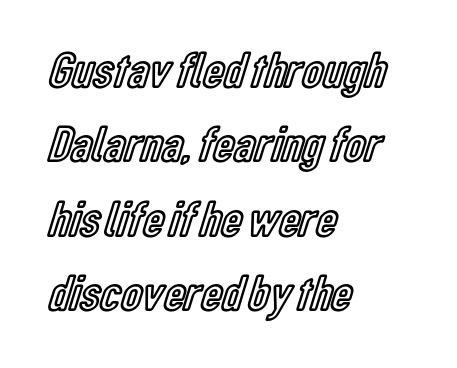
The image shows 51 px condensed type; set left-aligned, normal line spacing (1.46x), normal letter spacing, not underlined; a medium x-height.
